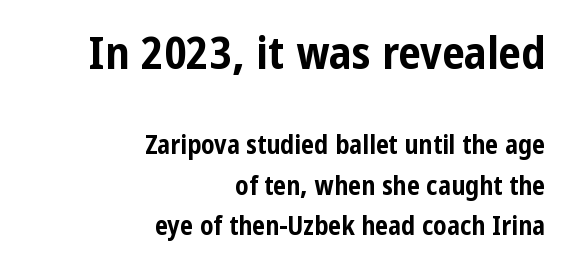
The image shows 45 px bold, condensed sans-serif type, upright; set right-aligned, normal line spacing (1.56x), normal letter spacing, not underlined; the first (top) block is 1.73x larger; low stroke contrast and a medium x-height.
